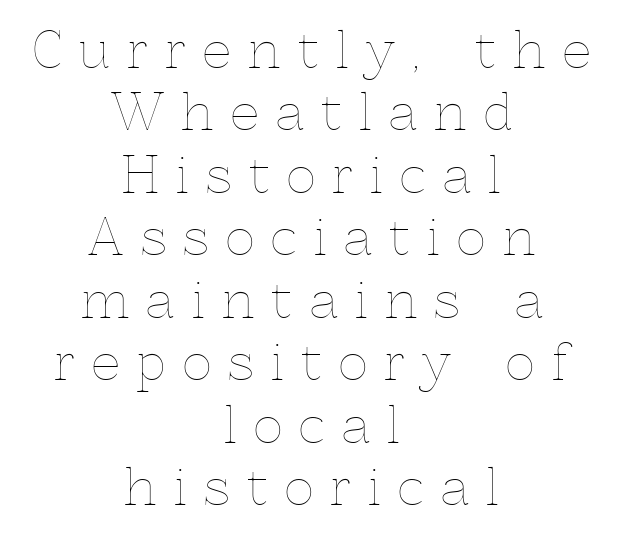
{"italic": "no", "bold": "no", "weight": "thin", "width": "normal", "x_height": "medium", "monospaced": "no", "underline": "no", "align": "center", "line_spacing": "normal", "line_spacing_ratio": 1.25, "letter_spacing": "wide", "letter_spacing_em": 0.35, "glyph_px": 50}
